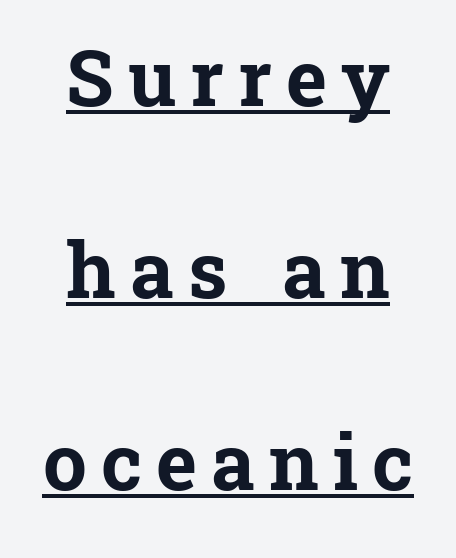
The image shows 78 px bold serif type, upright; set centered, loose line spacing (2.46x), underlined; low stroke contrast and a medium x-height.
